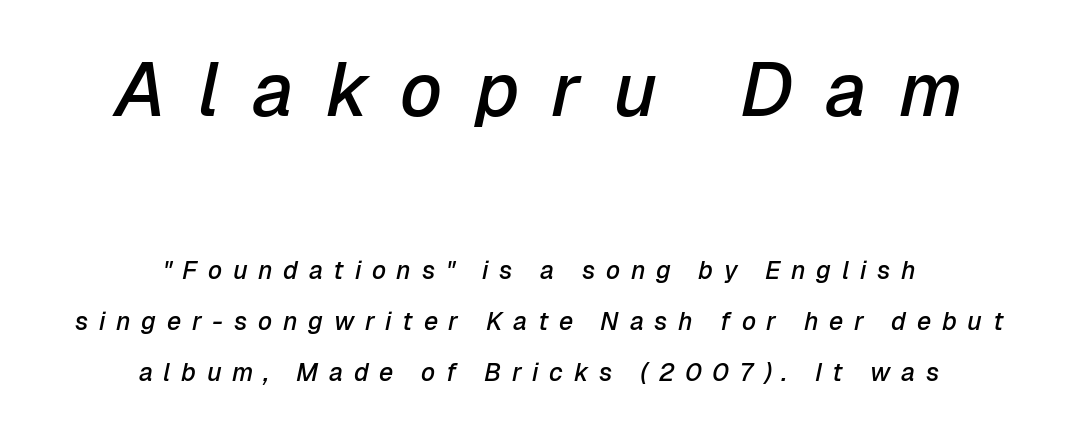
Q: Is the text bold? A: Semi-bold.
Q: Is the text italic (slanted)? A: Yes, it leans right by about 12 degrees.
Q: Is the text underlined? A: No.
Q: How is the paragraph aligned? A: Centered.
Q: Is the spacing between letters normal or unusually wide? A: Unusually wide.
Q: Is the spacing between lines tight, normal or loose? A: Loose.
Q: Which block of text is set in a larger size, the first (top) or the second (bottom)? A: The first (top) one.
Q: Width (condensed, normal, or wide)? A: Normal.
Q: Stroke contrast? A: Low.
Q: x-height? A: Medium.
Q: Monospaced? A: No.
